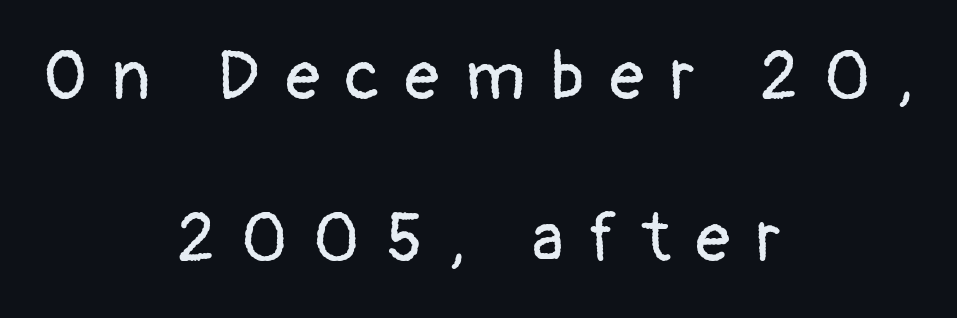
{"serif": "no", "italic": "no", "bold": "no", "weight": "regular", "width": "normal", "stroke_contrast": "low", "x_height": "medium", "monospaced": "no", "underline": "no", "align": "center", "line_spacing": "loose", "line_spacing_ratio": 2.38, "letter_spacing": "wide", "letter_spacing_em": 0.38, "glyph_px": 68}
